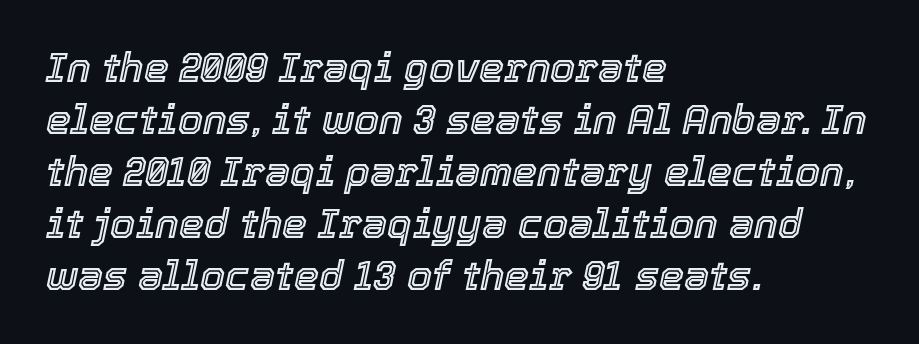
The designer left line spacing at the default. Think of a printed novel: that variable character pitch is what you see here. Each line starts at the same left margin while the right side varies. You could call the tracking neutral — neither tight nor loose. The specimen omits any rule beneath the text block's lines.
